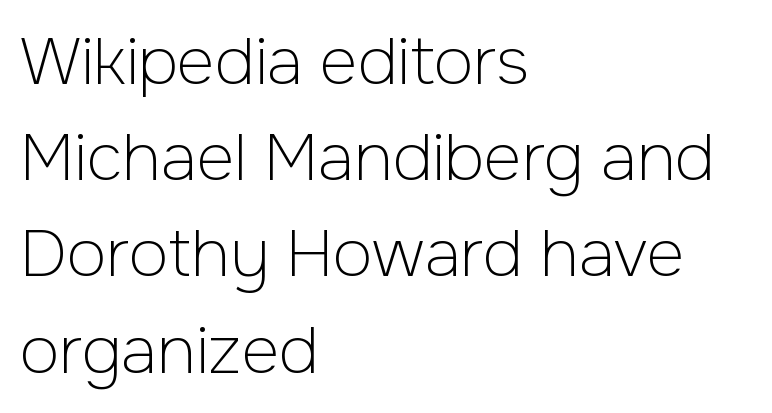
Q: Is the text bold? A: No.
Q: Is the text italic (slanted)? A: No, it is upright.
Q: Is the typeface a serif or a sans-serif typeface? A: Sans-serif.
Q: Is the text underlined? A: No.
Q: How is the paragraph aligned? A: Left-aligned.
Q: Is the spacing between letters normal or unusually wide? A: Normal.
Q: Is the spacing between lines tight, normal or loose? A: Normal.
Q: Width (condensed, normal, or wide)? A: Normal.
Q: Stroke contrast? A: Low.
Q: x-height? A: Medium.
Q: Monospaced? A: No.
